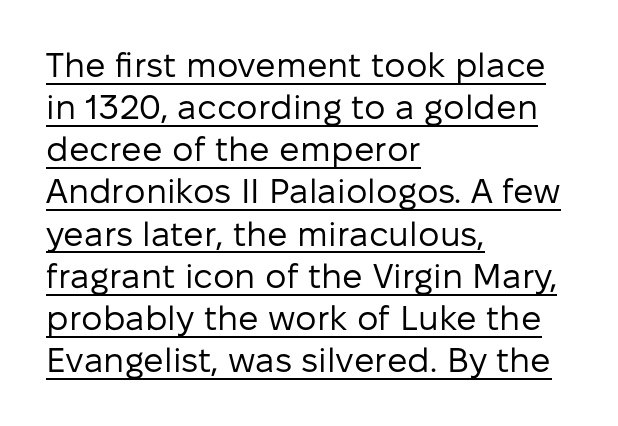
Is the letter spacing exaggerated? No — it looks like the ordinary default. Every row of glyphs begins at an identical x-position on the left. This is not heavy type; no bold has been used. The typesetter has applied underlining to the passage shown. Think of a printed novel: that variable character pitch is what you see here.
